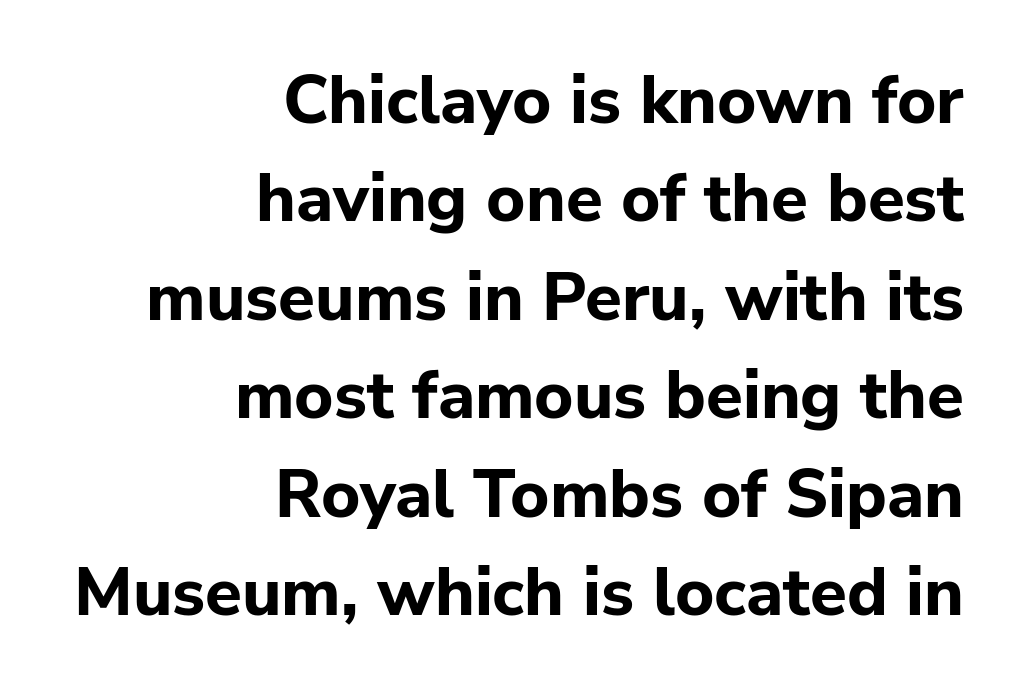
Spacing verdict: proportional, widths tailored to each character. Casual observation: everything's shoved over to the right. Stroke thickness is high; the sample reads as a true bold. A sans-serif font was chosen for this passage. Nobody touched the tracking dial on this one. Quick note: interline space is typical.
